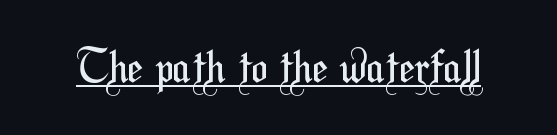
The image shows 44 px regular-weight, condensed sans-serif type; set normal letter spacing, underlined; medium stroke contrast and a medium x-height.
